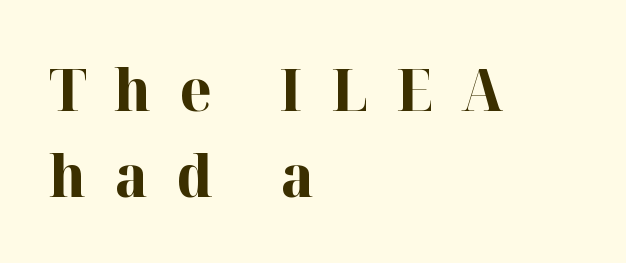
The image shows 58 px bold serif type, upright; set left-aligned, normal line spacing (1.48x), unusually wide letter spacing (+0.49 em), not underlined; high stroke contrast and a medium x-height.
